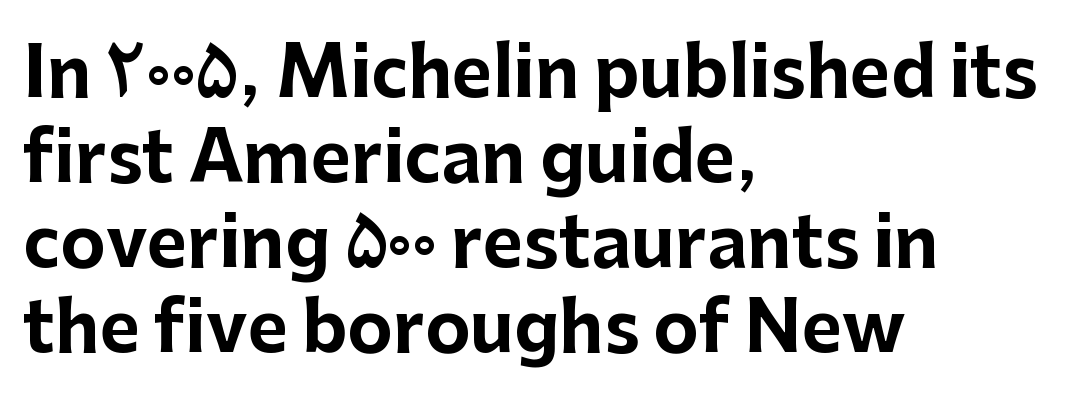
{"serif": "no", "italic": "no", "bold": "yes", "weight": "bold", "width": "normal", "stroke_contrast": "low", "x_height": "medium", "monospaced": "no", "underline": "no", "align": "left", "line_spacing_ratio": 1.23, "letter_spacing": "normal", "letter_spacing_em": 0.0, "glyph_px": 69}
